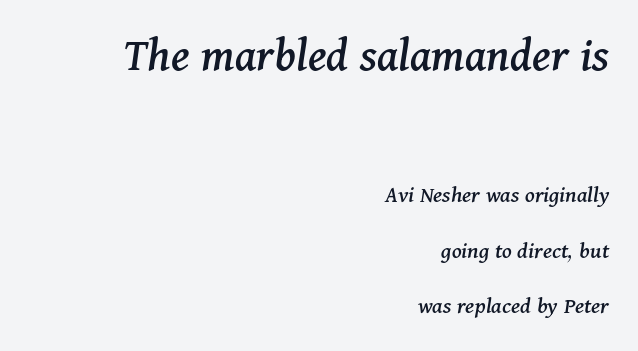
Are there feet on the stems? There are — it's a serif. The gaps between neighbouring characters are ordinary and unremarkable. The block of text is sparse from top to bottom, with ample space between rows. Think of a printed novel: that variable character pitch is what you see here. Which margin do the lines hug? The right one — the left edge is uneven. The baseline area is clear.
